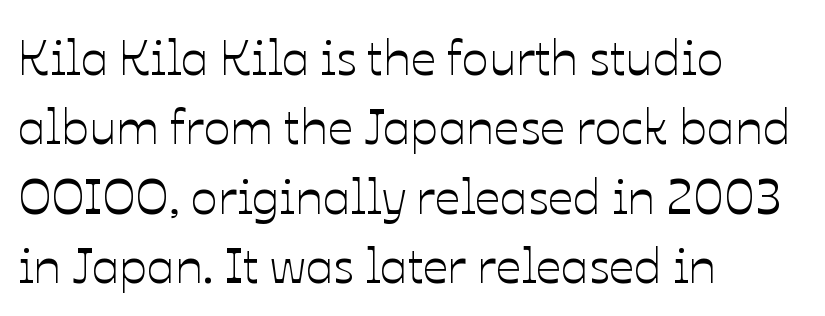
The string is rendered with underlining switched off. Proportional: the letters do not fall into vertical columns. Posture: vertical. Compared with typical body copy, the letter spacing here is the same. The paragraph has a hard left edge and a soft right edge. What's the leading like? Ordinary, nothing unusual.
